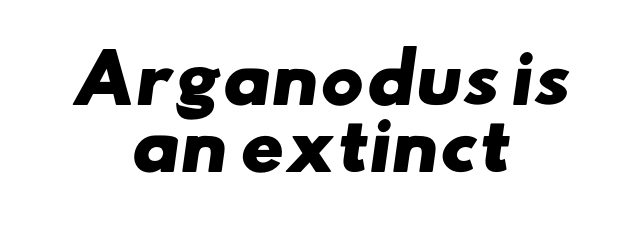
The image shows 66 px heavy, wide sans-serif type; set centered, tight line spacing (1.02x), normal letter spacing, not underlined; low stroke contrast and a small x-height.
